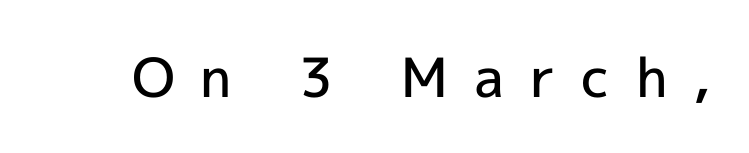
{"serif": "no", "italic": "no", "bold": "semi", "weight": "semibold", "width": "normal", "x_height": "medium", "monospaced": "no", "underline": "no", "letter_spacing": "wide", "letter_spacing_em": 0.48, "glyph_px": 54}
